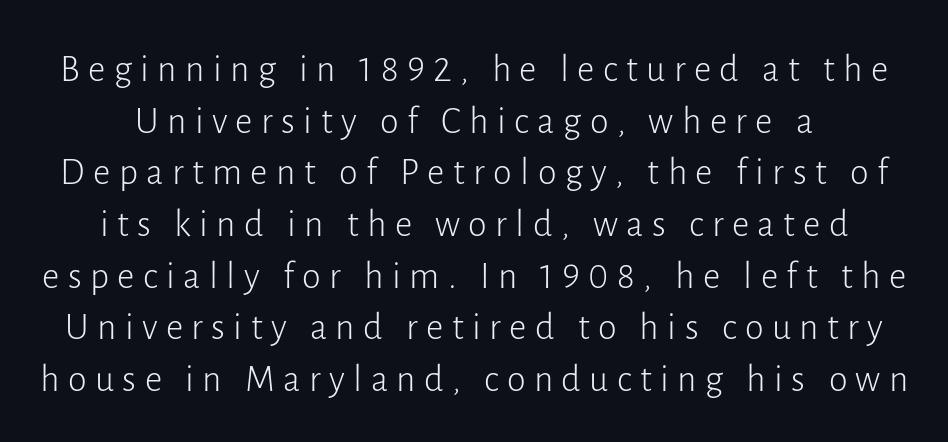
Q: Is the text bold? A: No.
Q: Is the text italic (slanted)? A: No, it is upright.
Q: Is the typeface a serif or a sans-serif typeface? A: Sans-serif.
Q: Is the text underlined? A: No.
Q: Is the spacing between letters normal or unusually wide? A: Unusually wide.
Q: Is the spacing between lines tight, normal or loose? A: Normal.
Q: Width (condensed, normal, or wide)? A: Normal.
Q: Stroke contrast? A: Low.
Q: x-height? A: Medium.
Q: Monospaced? A: No.
